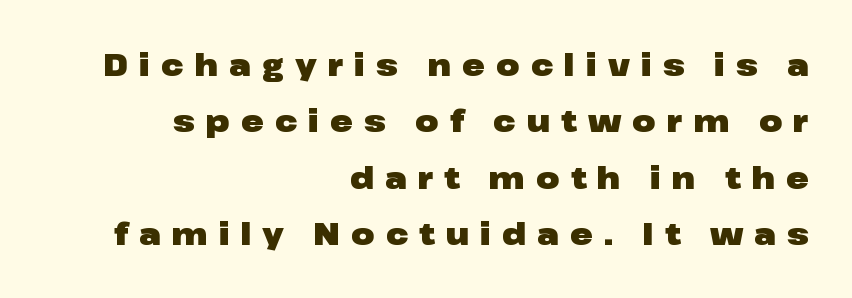
Q: Is the text bold? A: Yes.
Q: Is the text italic (slanted)? A: No, it is upright.
Q: Is the typeface a serif or a sans-serif typeface? A: Sans-serif.
Q: Is the text underlined? A: No.
Q: How is the paragraph aligned? A: Right-aligned.
Q: Is the spacing between letters normal or unusually wide? A: Unusually wide.
Q: Width (condensed, normal, or wide)? A: Wide.
Q: Stroke contrast? A: Low.
Q: x-height? A: Medium.
Q: Monospaced? A: No.
